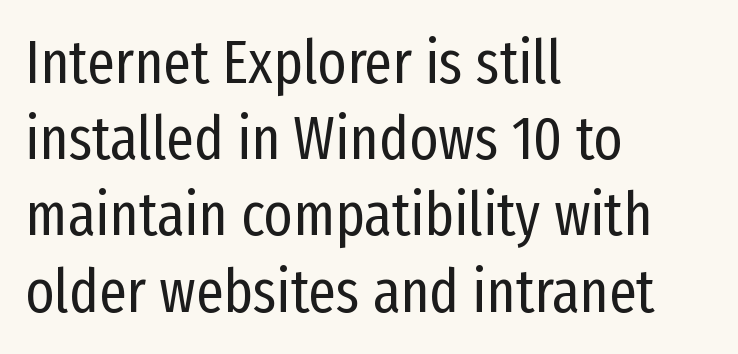
The image shows 61 px regular-weight, condensed sans-serif type, upright; set left-aligned, normal line spacing (1.25x), normal letter spacing, not underlined; low stroke contrast and a medium x-height.
